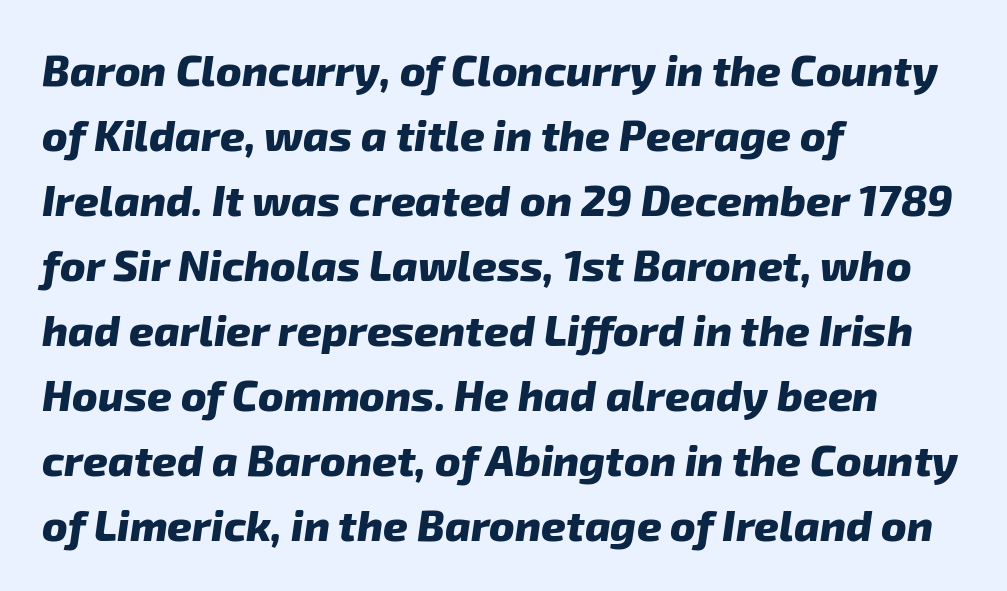
The letters sit at their default tracking, neither squeezed nor spread. Each letter keeps its own natural width here, so spacing adapts to shape. Honestly, the row spacing looks completely unremarkable. A classic flush-left, rag-right setting is used for this passage. Compared with an ordinary text face, these strokes are far heavier — a full bold. Plain, unruled lines of type.
